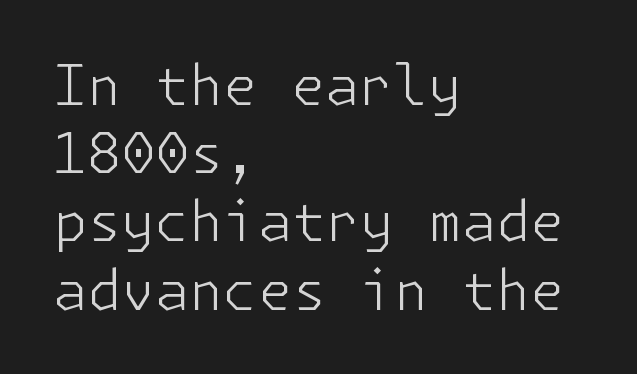
The image shows 55 px light sans-serif type, upright; set left-aligned, line spacing 1.24x, normal letter spacing, not underlined; low stroke contrast and a medium x-height.
